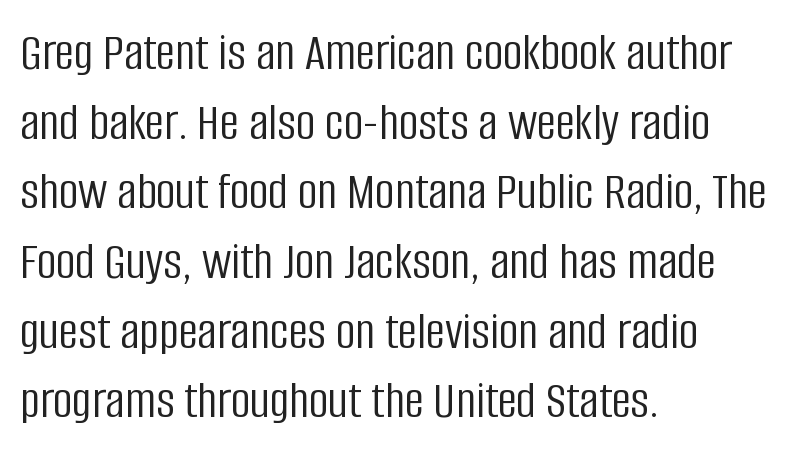
The ragged edge is on the right, which tells us the setting is flush left. The font sits on the lighter half of the weight spectrum, regular included. This rendering features lettering with no underline. Does the leading feel generous? No, just average. Is this a sans? Yes — the strokes have no serifs. The letters advance in unequal steps, a hallmark of proportional type.
